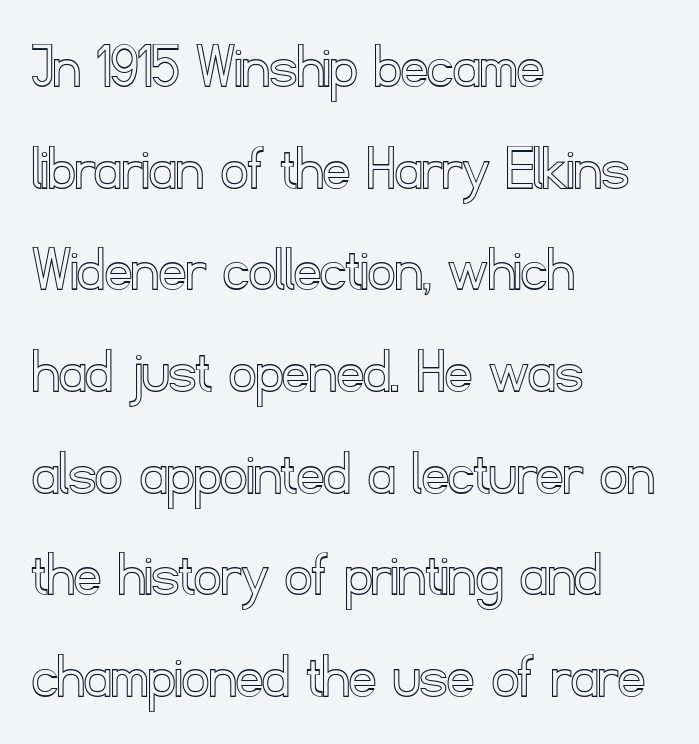
{"italic": "no", "width": "normal", "x_height": "small", "monospaced": "no", "underline": "no", "align": "left", "line_spacing": "normal", "line_spacing_ratio": 1.54, "letter_spacing": "normal", "letter_spacing_em": 0.0, "glyph_px": 66}
